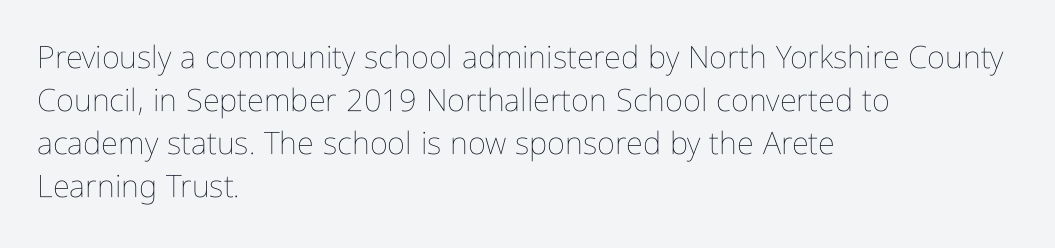
Where is the straight margin? On the left. Caption: standard tracking, unaltered. The characters are drawn with everyday or finer stroke widths. One glance says typical: line gaps are just what's usual. In terms of posture, this sample is upright.
